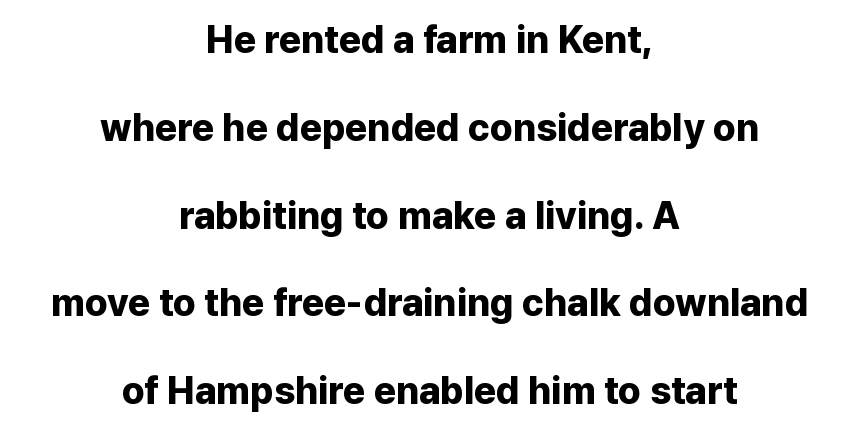
Each word holds together tightly as a unit, with standard inter-letter gaps. Compared with typical paragraphs, the rows here are farther apart. Nope, not italic — everything's standing straight. Neither beginnings nor endings align; midpoints do. Just letters on the line, the space beneath them empty.
